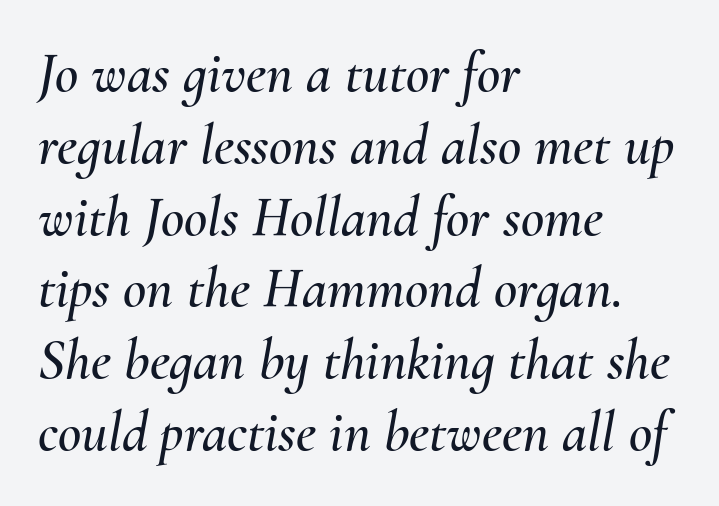
Q: Is the text italic (slanted)? A: Yes, it leans right by about 10 degrees.
Q: Is the text underlined? A: No.
Q: How is the paragraph aligned? A: Left-aligned.
Q: Is the spacing between letters normal or unusually wide? A: Normal.
Q: Is the spacing between lines tight, normal or loose? A: Normal.
Q: Width (condensed, normal, or wide)? A: Normal.
Q: Stroke contrast? A: Medium.
Q: x-height? A: Small.
Q: Monospaced? A: No.
